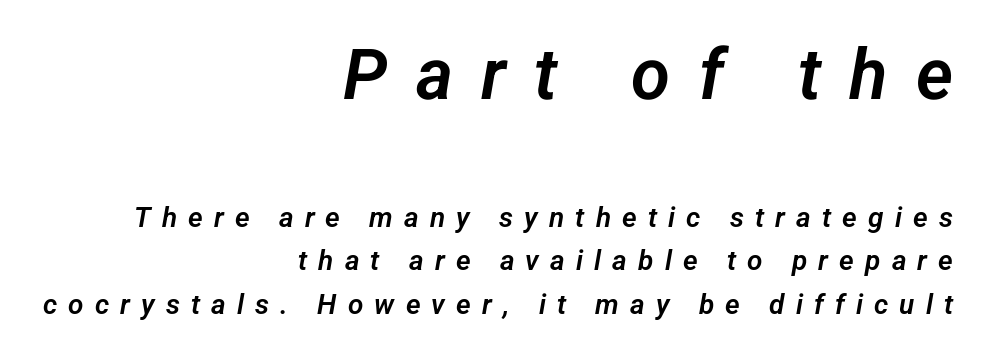
The letters in the upper block stand taller than those in the block below. The letters advance in unequal steps, a hallmark of proportional type. The rendering inserts visible extra space after every character. These lines stack with their right ends in a neat column. The text was rendered using a sans face with plain stroke endings.
